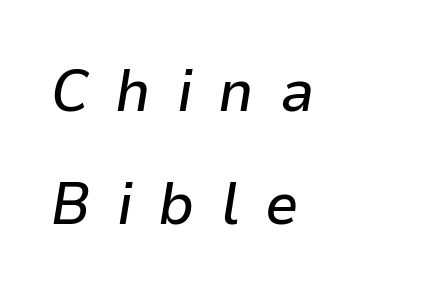
Varying glyph widths throughout — classic text-font behaviour. The letters are spread apart with noticeably loose tracking. A bare baseline throughout the passage. It's the slanting kind of type.
